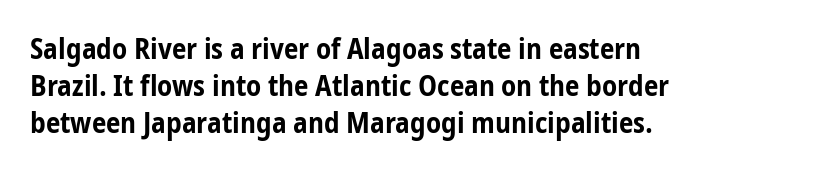
Q: Is the text bold? A: Yes.
Q: Is the text italic (slanted)? A: No, it is upright.
Q: Is the typeface a serif or a sans-serif typeface? A: Sans-serif.
Q: Is the text underlined? A: No.
Q: How is the paragraph aligned? A: Left-aligned.
Q: Is the spacing between letters normal or unusually wide? A: Normal.
Q: Is the spacing between lines tight, normal or loose? A: Normal.
Q: Width (condensed, normal, or wide)? A: Condensed.
Q: Stroke contrast? A: Low.
Q: x-height? A: Medium.
Q: Monospaced? A: No.
